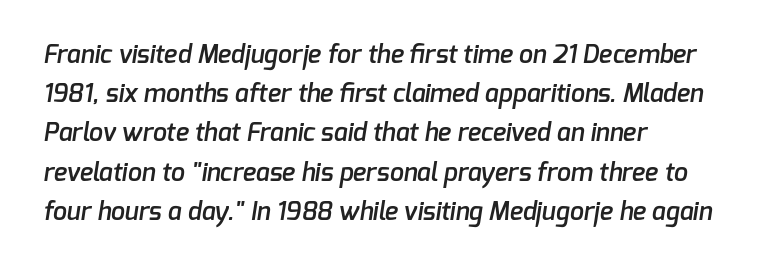
The image shows 25 px text type; set left-aligned, normal line spacing (1.57x), normal letter spacing, not underlined.
